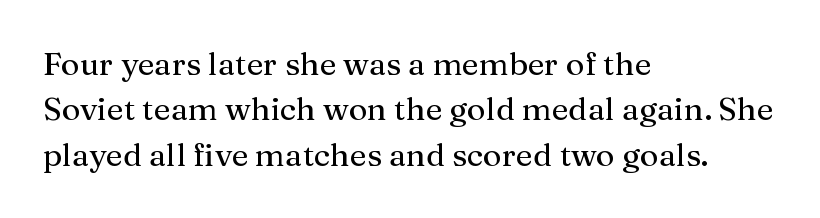
Looks like regular typesetting: each glyph gets only the width it needs. Descenders hang freely into open space. The letters sit at their default tracking, neither squeezed nor spread. What's the leading like? Ordinary, nothing unusual.
